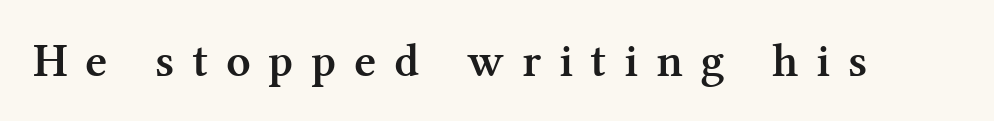
The image shows 48 px semibold serif type, upright; set unusually wide letter spacing (+0.37 em), not underlined; medium stroke contrast and a medium x-height.
